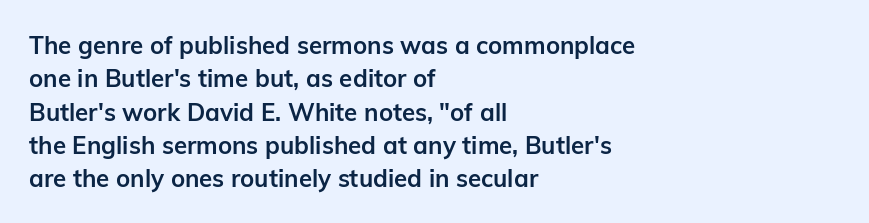
You can tell it's not italic because the verticals are truly vertical. Descender tails drop into unmarked territory. Baseline-to-baseline distance is the conventional proportion of letter height. Nobody touched the tracking dial on this one. Thick stems and heavy bowls — unmistakably bold. One-word summary of the alignment: left.
